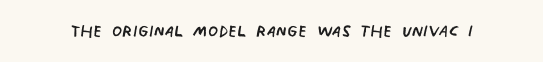
Between one letter and the next there's only the usual sliver of space. Weight: in the light-to-regular range. This rendering features lettering with no underline.
